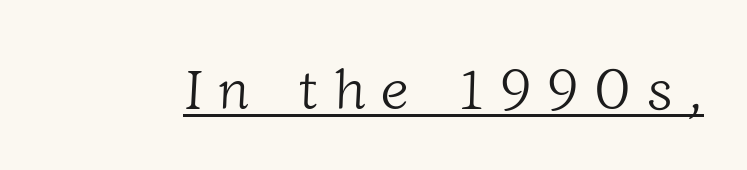
The image shows 56 px light serif type; set unusually wide letter spacing (+0.28 em), underlined; low stroke contrast and a medium x-height.
